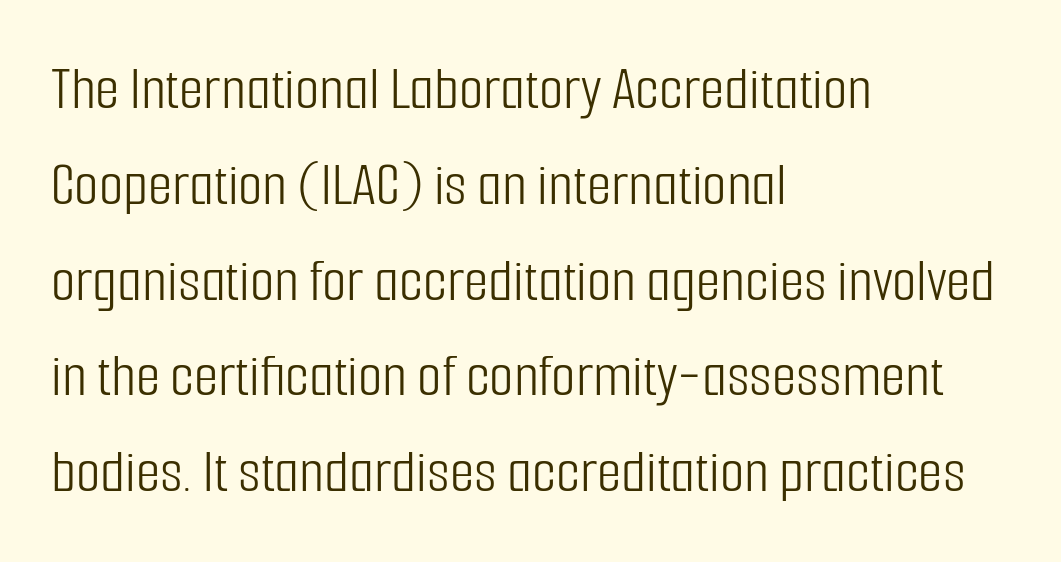
Q: Is the text bold? A: No.
Q: Is the text italic (slanted)? A: No, it is upright.
Q: Is the typeface a serif or a sans-serif typeface? A: Sans-serif.
Q: Is the text underlined? A: No.
Q: How is the paragraph aligned? A: Left-aligned.
Q: Is the spacing between letters normal or unusually wide? A: Normal.
Q: Is the spacing between lines tight, normal or loose? A: Normal.
Q: Width (condensed, normal, or wide)? A: Condensed.
Q: Stroke contrast? A: Low.
Q: x-height? A: Medium.
Q: Monospaced? A: No.
